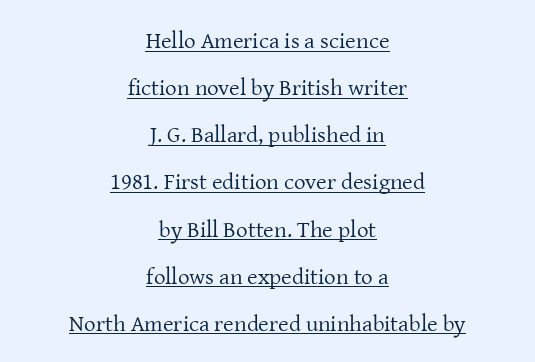
Q: Is the text bold? A: No.
Q: Is the text italic (slanted)? A: No, it is upright.
Q: Is the text underlined? A: Yes.
Q: How is the paragraph aligned? A: Centered.
Q: Is the spacing between letters normal or unusually wide? A: Normal.
Q: Is the spacing between lines tight, normal or loose? A: Loose.
